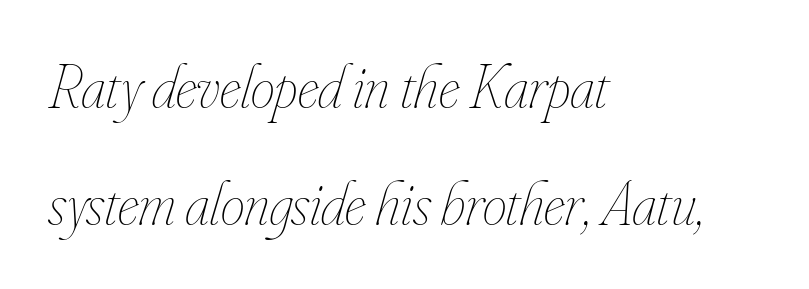
Think of a printed novel: that variable character pitch is what you see here. Just letters on the line, the space beneath them empty. You can tell it's italic because the verticals aren't actually vertical. The text block is weighted toward the left margin, trailing off unevenly rightward. What stands out about the letter spacing? Nothing — it is the standard amount. These glyphs show unthickened strokes, regular width or finer.
